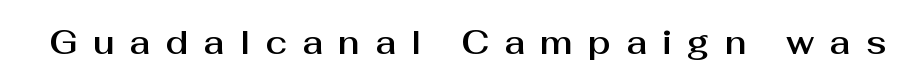
{"serif": "no", "italic": "no", "width": "normal", "stroke_contrast": "medium", "x_height": "medium", "monospaced": "no", "underline": "no", "letter_spacing": "wide", "letter_spacing_em": 0.46, "glyph_px": 33}
